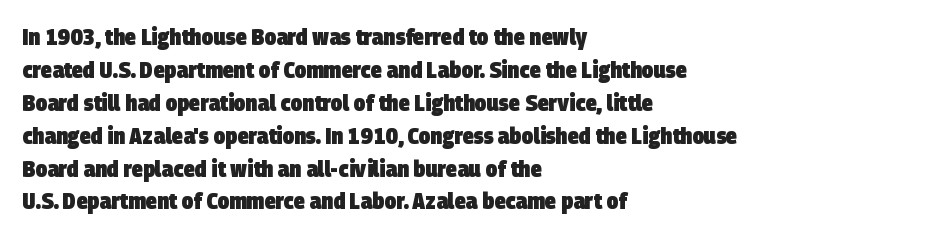
Check the space under the baseline: it is left empty. These lines carry a lot of weight — the face is fully bold. Compared with a centered layout, this one pins lines to the left instead. The horizontal fit of the characters is conventional and even. Interline gaps are of average width in this sample.
